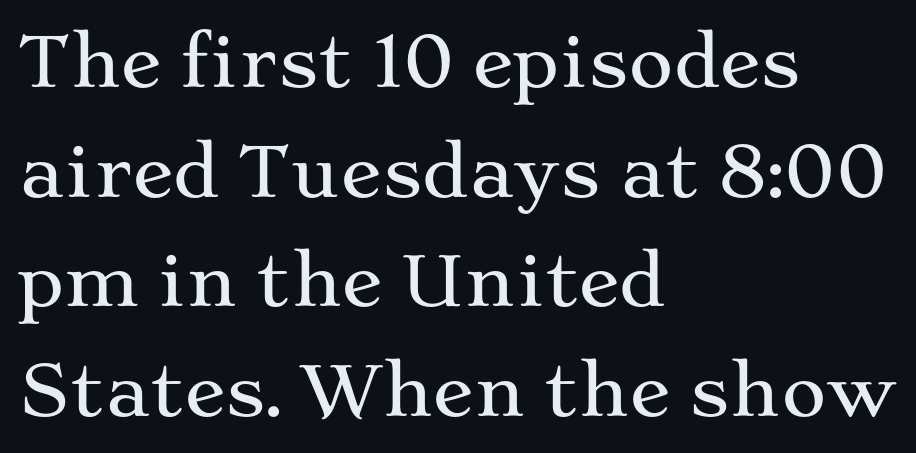
Q: Is the text italic (slanted)? A: No, it is upright.
Q: Is the typeface a serif or a sans-serif typeface? A: Serif.
Q: Is the text underlined? A: No.
Q: How is the paragraph aligned? A: Left-aligned.
Q: Is the spacing between letters normal or unusually wide? A: Normal.
Q: Is the spacing between lines tight, normal or loose? A: Normal.
Q: Width (condensed, normal, or wide)? A: Wide.
Q: Stroke contrast? A: Medium.
Q: x-height? A: Medium.
Q: Monospaced? A: No.
